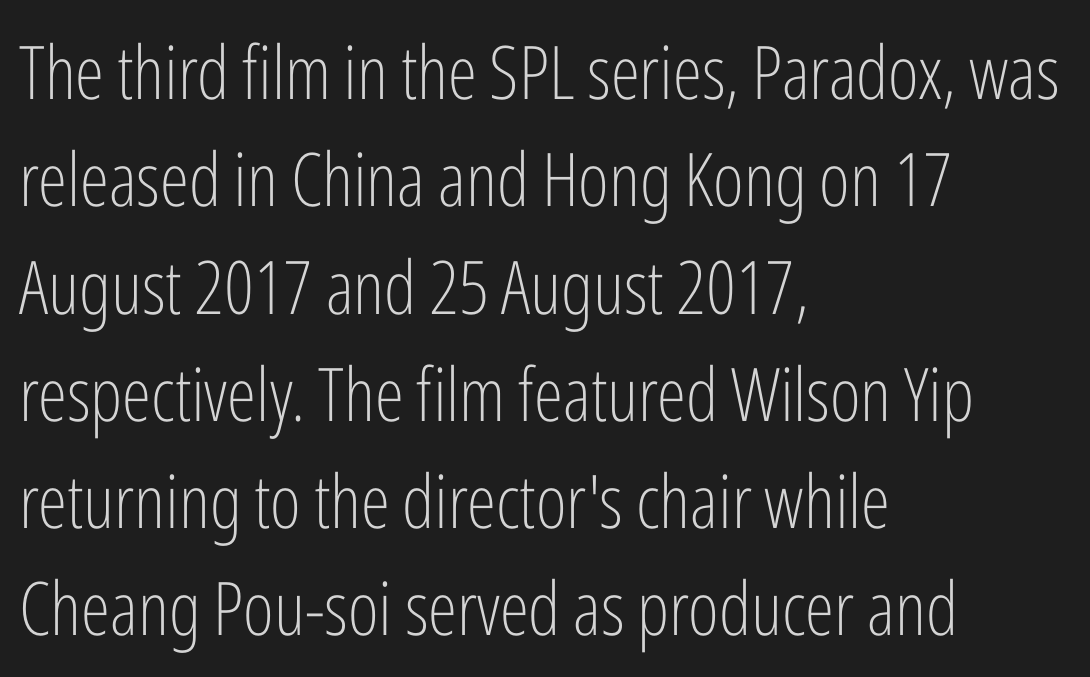
The image shows 74 px light, condensed sans-serif type, upright; set left-aligned, normal line spacing (1.45x), normal letter spacing, not underlined; low stroke contrast and a medium x-height.
